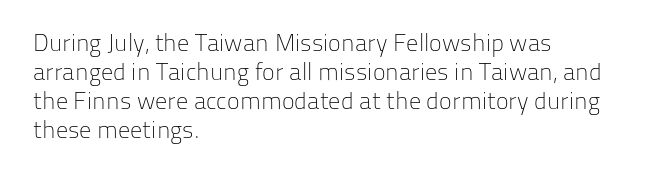
The image shows 24 px text type, upright; set left-aligned, line spacing 1.21x, normal letter spacing, not underlined.
